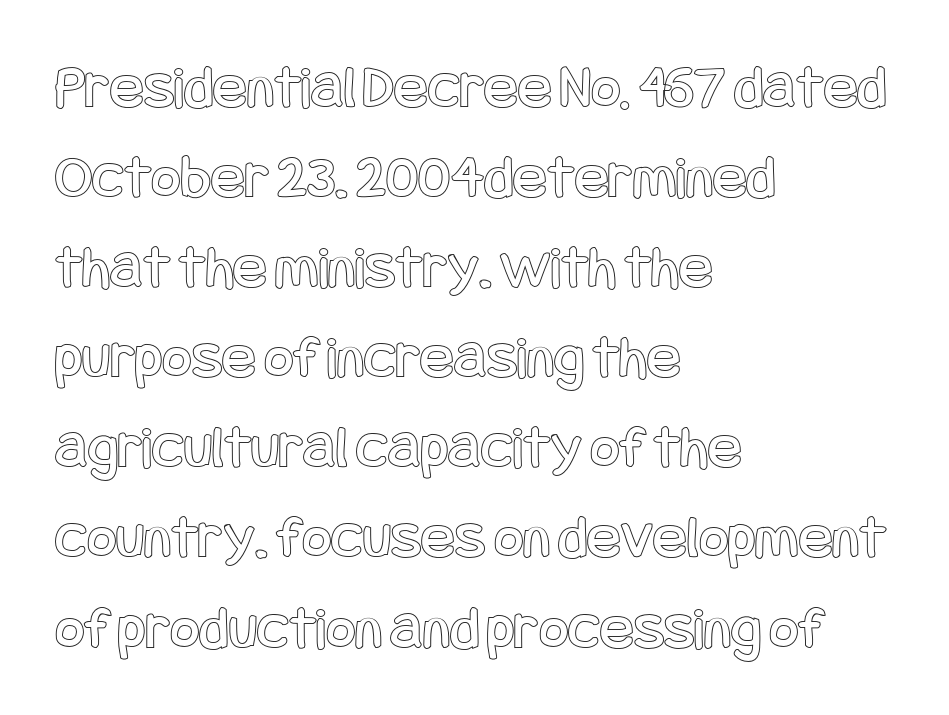
The image shows 63 px condensed type, upright; set left-aligned, normal line spacing (1.43x), normal letter spacing, not underlined; a large x-height.
